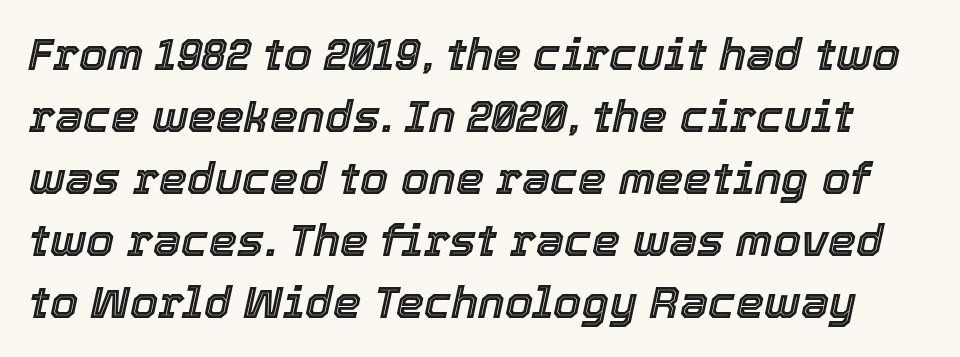
The vertical gap from one line to the next is medium. A typesetter would mark this as italic. Does extra space separate the letters? No, they use regular spacing. These lines are rendered in a variable-pitch font.
